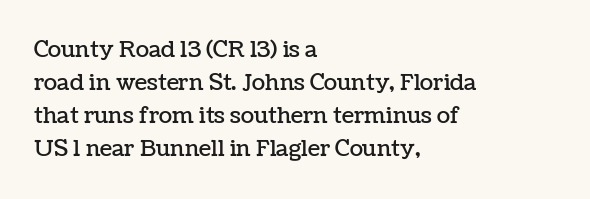
{"italic": "no", "underline": "no", "align": "left", "line_spacing": "normal", "line_spacing_ratio": 1.5, "letter_spacing": "normal", "letter_spacing_em": 0.0, "glyph_px": 22}
